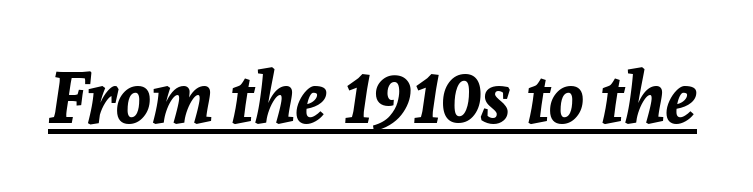
Q: Is the text bold? A: Yes.
Q: Is the text italic (slanted)? A: Yes, it leans right by about 8 degrees.
Q: Is the text underlined? A: Yes.
Q: Is the spacing between letters normal or unusually wide? A: Normal.
Q: Width (condensed, normal, or wide)? A: Normal.
Q: Stroke contrast? A: Low.
Q: x-height? A: Medium.
Q: Monospaced? A: No.
